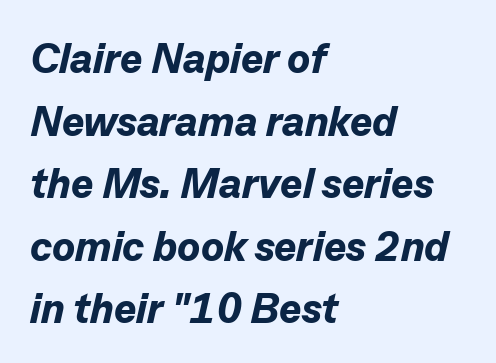
{"italic": "yes", "lean": "right", "slant_degrees": 13, "bold": "yes", "weight": "bold", "width": "normal", "stroke_contrast": "low", "x_height": "medium", "monospaced": "no", "underline": "no", "align": "left", "line_spacing": "normal", "line_spacing_ratio": 1.49, "letter_spacing": "normal", "letter_spacing_em": 0.0, "glyph_px": 42}
